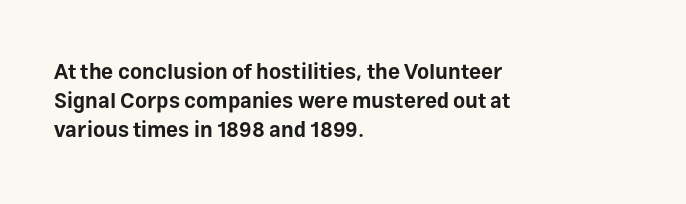
{"italic": "no", "bold": "yes", "underline": "no", "align": "left", "line_spacing": "normal", "line_spacing_ratio": 1.38, "letter_spacing": "normal", "letter_spacing_em": 0.0, "glyph_px": 21}
